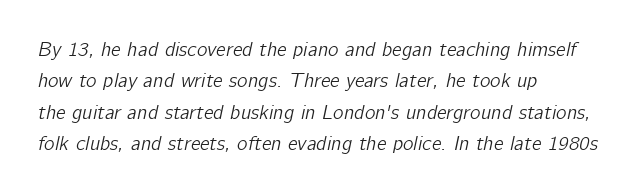
Each new line begins a customary step beneath the previous one. No word sits above an underline. Typeset ragged right — the left edge is the straight one. Yep, that's italic — everything's leaning.
